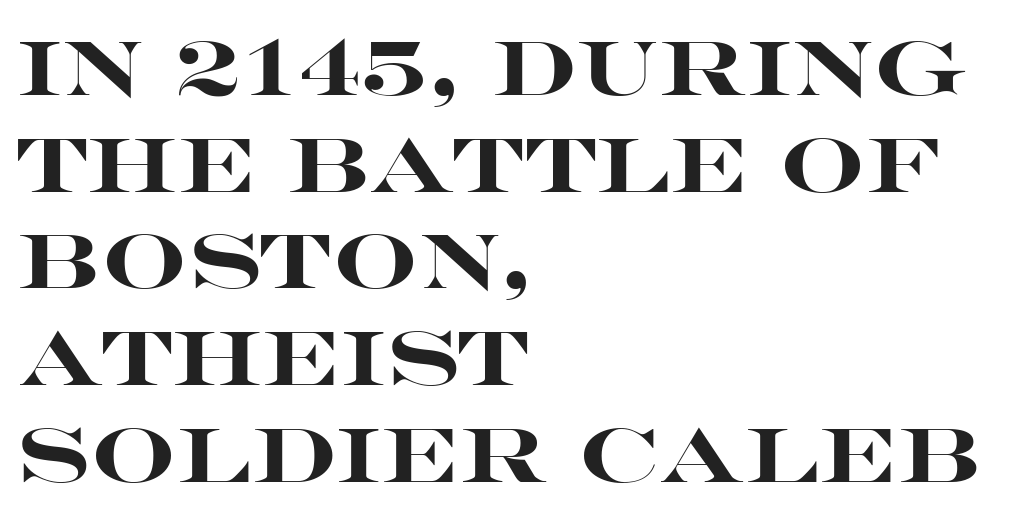
The axis of the letterforms is exactly vertical. Here the designer chose a conventional face with non-uniform glyph widths. Beneath every word, the page is bare. Summary of weight: heavy, a full bold.
